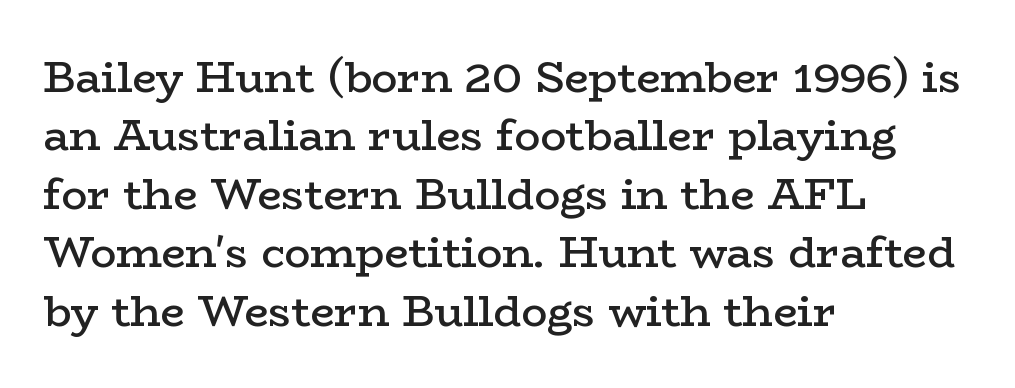
The image shows 43 px semibold, wide serif type, upright; set left-aligned, normal line spacing (1.36x), normal letter spacing, not underlined; low stroke contrast and a medium x-height.
